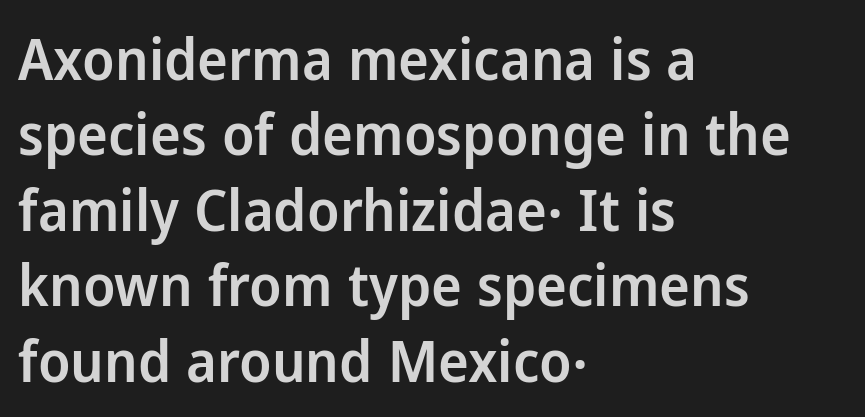
{"serif": "no", "italic": "no", "bold": "semi", "weight": "semibold", "width": "normal", "stroke_contrast": "low", "x_height": "medium", "monospaced": "no", "underline": "no", "align": "left", "line_spacing": "normal", "line_spacing_ratio": 1.3, "letter_spacing": "normal", "letter_spacing_em": 0.0, "glyph_px": 58}
